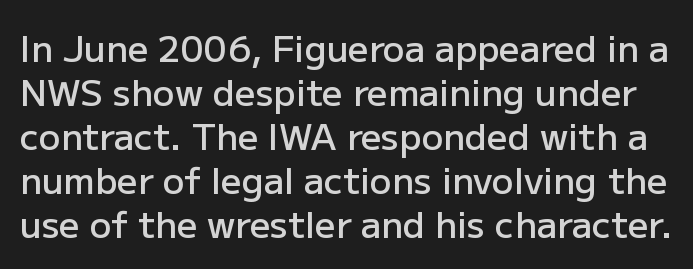
The lettering stays uniformly vertical, giving the passage a roman look. Unmarked baselines from the first word to the last. Varying glyph widths throughout — classic text-font behaviour. The passage shown is typeset with a sans-serif family. Between one letter and the next there's only the usual sliver of space. Typesetter's note: demi weight, one step under bold.
